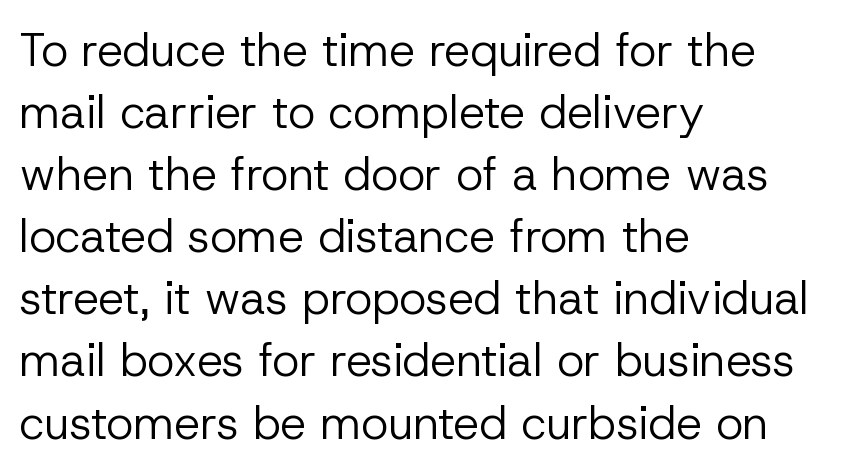
{"serif": "no", "italic": "no", "bold": "no", "weight": "regular", "width": "normal", "stroke_contrast": "low", "x_height": "medium", "monospaced": "no", "underline": "no", "align": "left", "line_spacing": "normal", "line_spacing_ratio": 1.35, "letter_spacing": "normal", "letter_spacing_em": 0.0, "glyph_px": 46}
